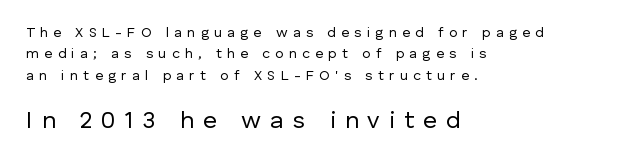
Q: Is the text bold? A: No.
Q: Is the text italic (slanted)? A: No, it is upright.
Q: Is the text underlined? A: No.
Q: How is the paragraph aligned? A: Left-aligned.
Q: Is the spacing between letters normal or unusually wide? A: Unusually wide.
Q: Is the spacing between lines tight, normal or loose? A: Normal.
Q: Which block of text is set in a larger size, the first (top) or the second (bottom)? A: The second (bottom) one.
